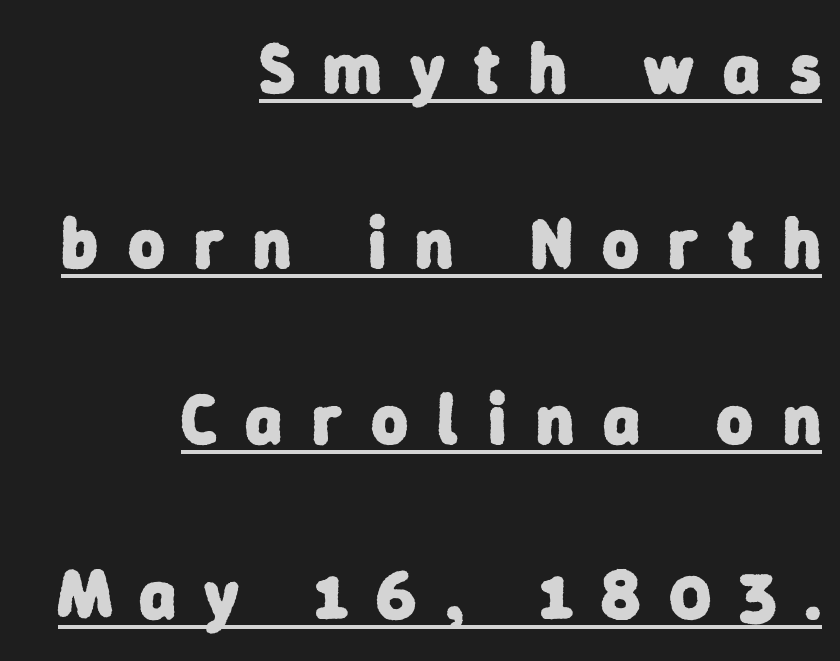
{"serif": "no", "bold": "yes", "weight": "heavy", "width": "normal", "stroke_contrast": "low", "x_height": "medium", "monospaced": "no", "underline": "yes", "align": "right", "line_spacing": "loose", "line_spacing_ratio": 2.47, "letter_spacing": "wide", "letter_spacing_em": 0.41, "glyph_px": 71}
